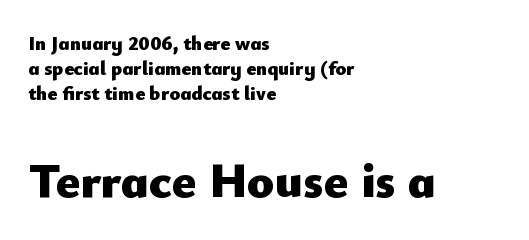
{"serif": "no", "italic": "no", "bold": "yes", "weight": "heavy", "width": "normal", "stroke_contrast": "low", "x_height": "small", "monospaced": "no", "underline": "no", "align": "left", "line_spacing": "normal", "line_spacing_ratio": 1.26, "letter_spacing": "normal", "letter_spacing_em": 0.0, "larger_block": "second", "size_ratio": 2.5, "glyph_px": 50}
